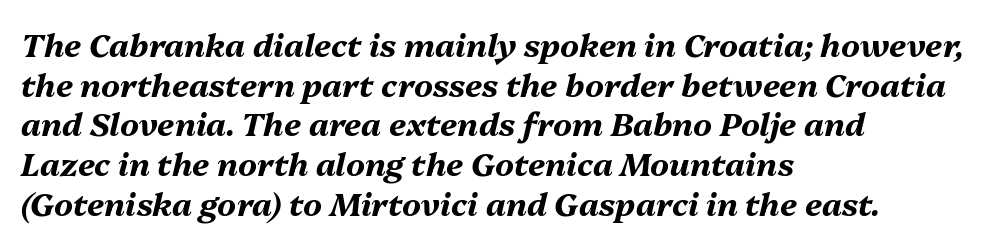
{"italic": "yes", "lean": "right", "slant_degrees": 13, "bold": "yes", "weight": "bold", "width": "normal", "stroke_contrast": "medium", "x_height": "medium", "monospaced": "no", "underline": "no", "align": "left", "line_spacing_ratio": 1.24, "letter_spacing": "normal", "letter_spacing_em": 0.0, "glyph_px": 32}
